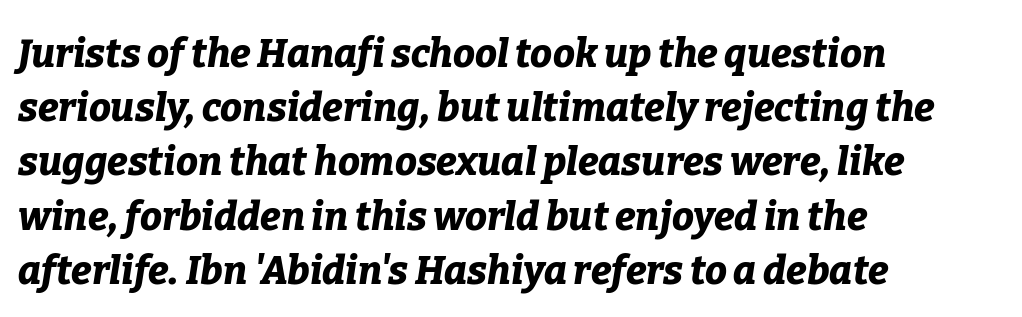
The image shows 39 px bold type, italic (leaning right); set left-aligned, normal line spacing (1.39x), normal letter spacing, not underlined; low stroke contrast and a medium x-height.
